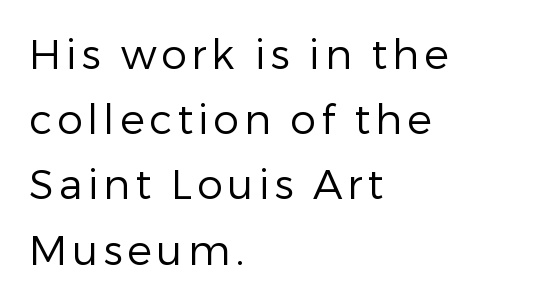
Q: Is the text bold? A: No.
Q: Is the text italic (slanted)? A: No, it is upright.
Q: Is the typeface a serif or a sans-serif typeface? A: Sans-serif.
Q: Is the text underlined? A: No.
Q: How is the paragraph aligned? A: Left-aligned.
Q: Is the spacing between lines tight, normal or loose? A: Normal.
Q: Width (condensed, normal, or wide)? A: Normal.
Q: Stroke contrast? A: Low.
Q: x-height? A: Medium.
Q: Monospaced? A: No.
